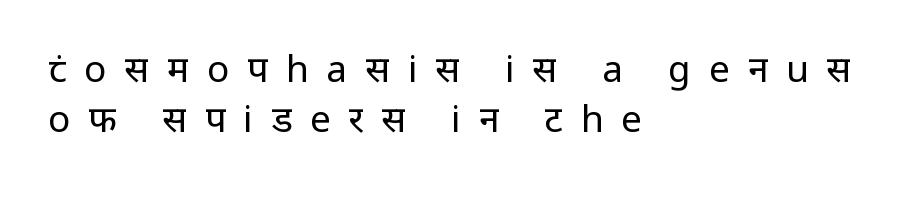
{"serif": "no", "italic": "no", "bold": "no", "weight": "regular", "width": "normal", "stroke_contrast": "low", "x_height": "medium", "monospaced": "no", "underline": "no", "align": "left", "line_spacing": "normal", "line_spacing_ratio": 1.36, "letter_spacing": "wide", "letter_spacing_em": 0.48, "glyph_px": 37}
